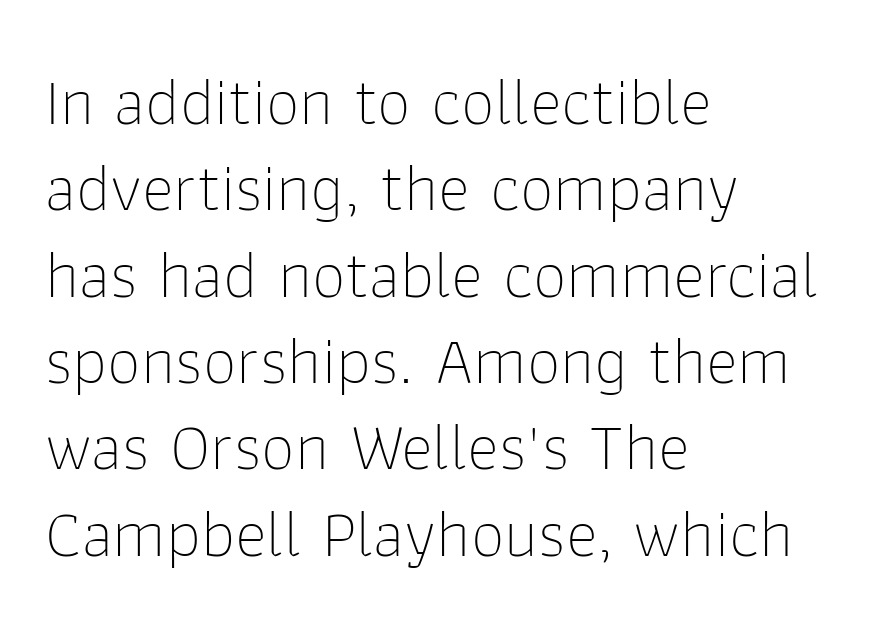
{"serif": "no", "italic": "no", "bold": "no", "weight": "thin", "width": "normal", "stroke_contrast": "low", "x_height": "medium", "monospaced": "no", "underline": "no", "align": "left", "line_spacing": "normal", "line_spacing_ratio": 1.27, "letter_spacing": "normal", "letter_spacing_em": 0.0, "glyph_px": 68}
